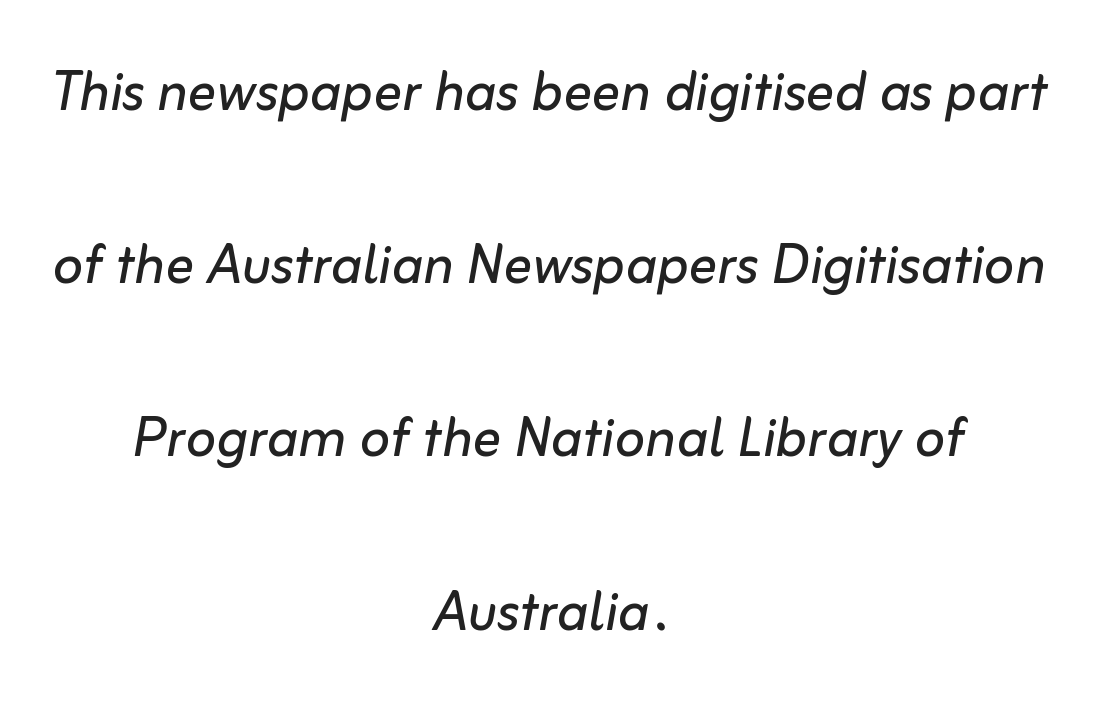
Q: Is the text bold? A: No.
Q: Is the text italic (slanted)? A: Yes, it leans right by about 10 degrees.
Q: Is the text underlined? A: No.
Q: How is the paragraph aligned? A: Centered.
Q: Is the spacing between letters normal or unusually wide? A: Normal.
Q: Is the spacing between lines tight, normal or loose? A: Loose.
Q: Width (condensed, normal, or wide)? A: Normal.
Q: Stroke contrast? A: Low.
Q: x-height? A: Medium.
Q: Monospaced? A: No.
